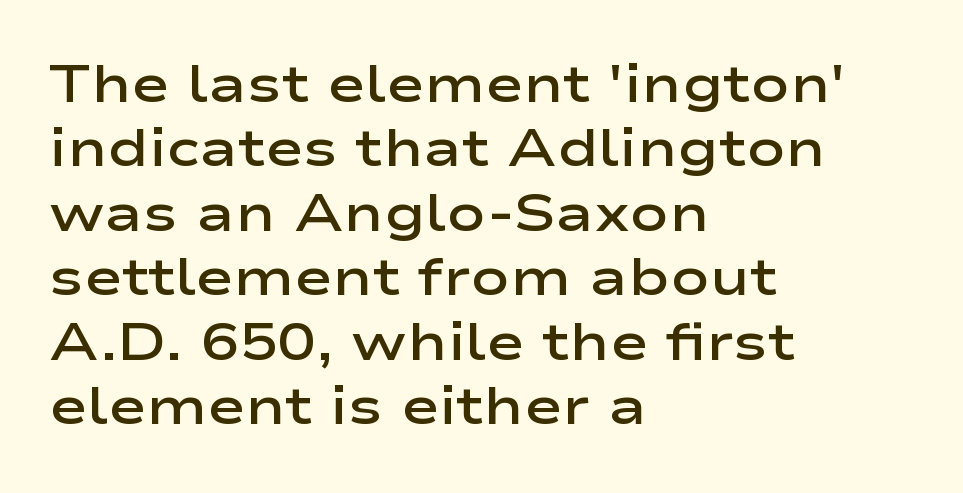
{"serif": "no", "italic": "no", "bold": "semi", "weight": "semibold", "width": "wide", "stroke_contrast": "low", "x_height": "medium", "monospaced": "no", "underline": "no", "align": "left", "line_spacing_ratio": 1.24, "letter_spacing": "normal", "letter_spacing_em": 0.0, "glyph_px": 52}
